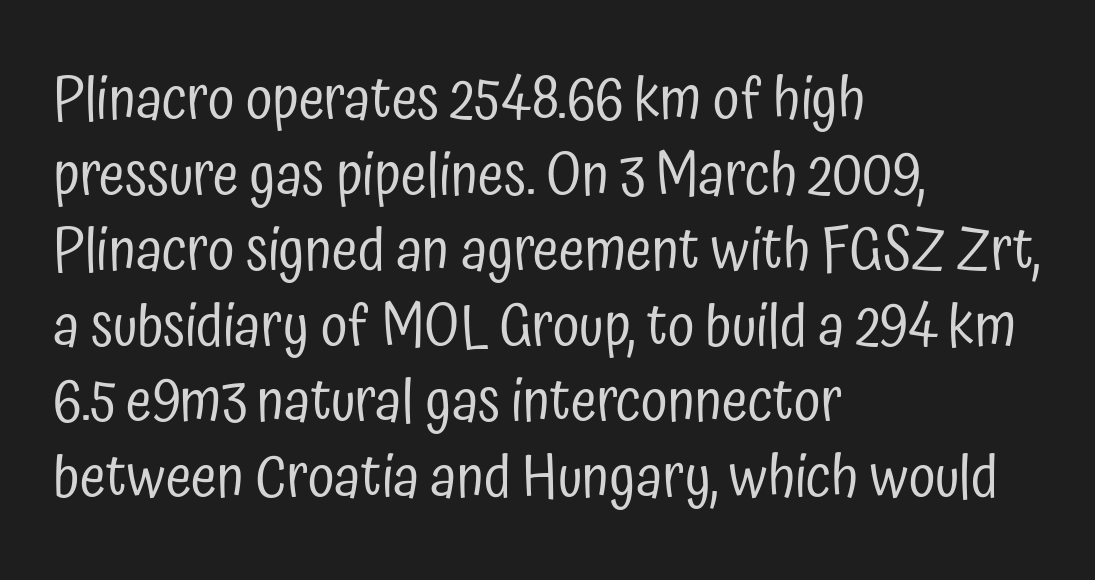
{"serif": "no", "italic": "no", "bold": "no", "weight": "regular", "width": "condensed", "stroke_contrast": "low", "x_height": "medium", "monospaced": "no", "underline": "no", "align": "left", "line_spacing": "normal", "line_spacing_ratio": 1.28, "letter_spacing": "normal", "letter_spacing_em": 0.0, "glyph_px": 59}
